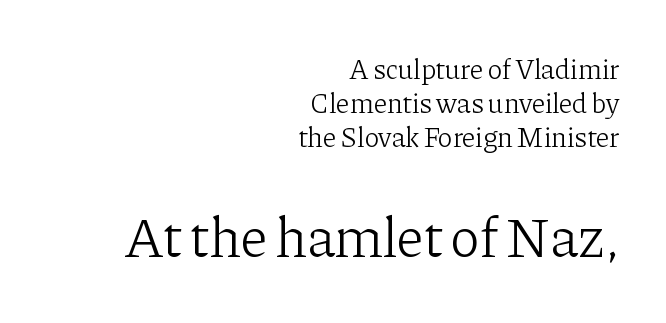
The image shows 56 px light serif type, upright; set right-aligned, line spacing 1.22x, normal letter spacing, not underlined; the second (bottom) block is 2.0x larger; low stroke contrast and a medium x-height.
